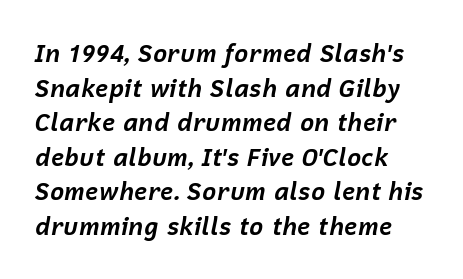
The paragraph has a hard left edge and a soft right edge. You could call the tracking neutral — neither tight nor loose. Just letters on the line, the space beneath them empty. When letters slant like this, we call the style italic. Quick note: interline space is typical. What weight is shown? A full bold with thick strokes.
